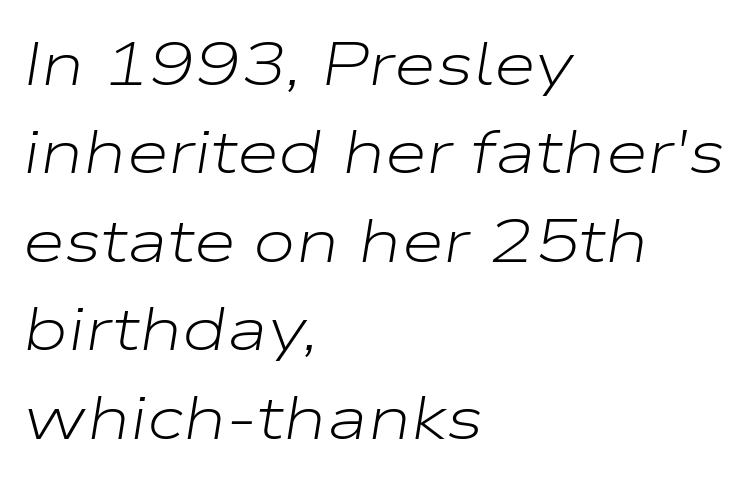
The image shows 61 px light, wide type, italic (leaning right); set left-aligned, normal line spacing (1.45x), normal letter spacing, not underlined; low stroke contrast and a medium x-height.
